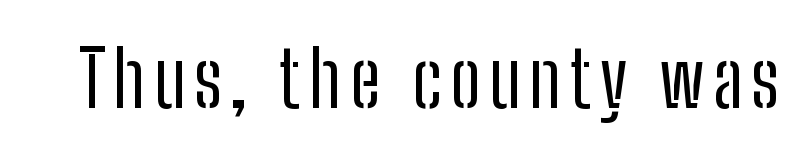
Q: Is the text bold? A: No.
Q: Is the text italic (slanted)? A: No, it is upright.
Q: Is the typeface a serif or a sans-serif typeface? A: Sans-serif.
Q: Is the text underlined? A: No.
Q: Width (condensed, normal, or wide)? A: Condensed.
Q: Stroke contrast? A: Low.
Q: x-height? A: Medium.
Q: Monospaced? A: No.
